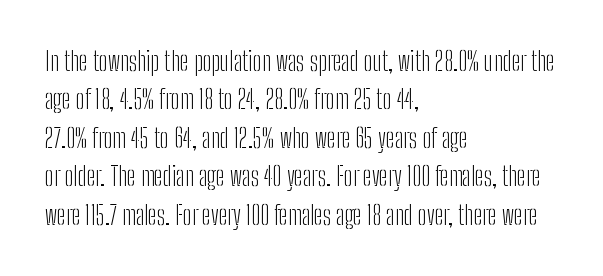
Leftover space on each line is placed entirely after the last word. The font sits on the lighter half of the weight spectrum, regular included. Here the glyphs are tracked normally, forming tight word shapes. Evenly set lines give the paragraph a standard silhouette. The area under the type is left untouched. The letters stand upright; this is a roman face.
